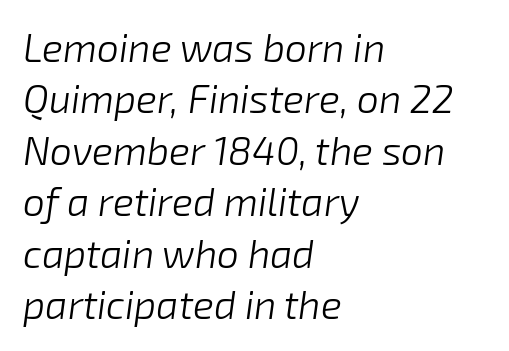
The image shows 39 px light type, italic (leaning right); set left-aligned, normal line spacing (1.32x), normal letter spacing, not underlined; low stroke contrast and a medium x-height.
